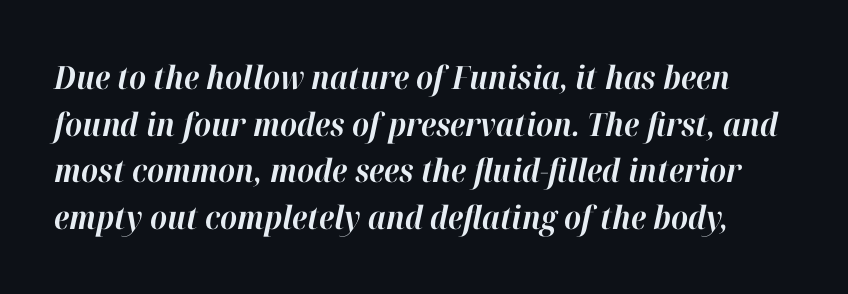
The vertical gap from one line to the next is medium. Observe the lean: these are italic letterforms. Strong, thick strokes mark this as bold type. The passage shown is not underscored anywhere. Looks like regular typesetting: each glyph gets only the width it needs. No extra tracking has been applied to these lines.
